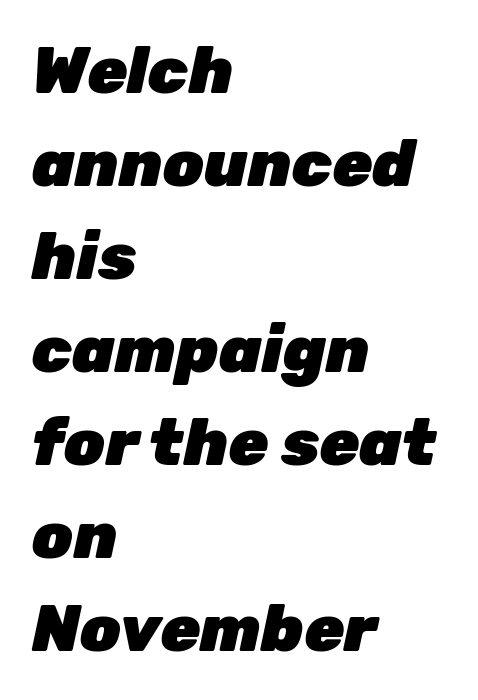
The font is running at its bold setting. Glyph-to-glyph distance matches everyday printed text. Vertical spacing — default. Line beginnings align vertically; line endings do not. These lines were composed using italics. Varying glyph widths throughout — classic text-font behaviour.
